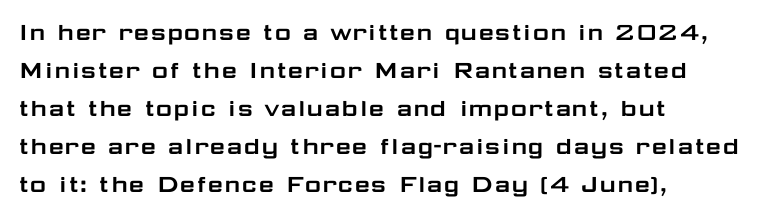
{"serif": "no", "italic": "no", "width": "wide", "stroke_contrast": "low", "x_height": "medium", "monospaced": "no", "underline": "no", "align": "left", "line_spacing": "normal", "line_spacing_ratio": 1.36, "letter_spacing": "normal", "letter_spacing_em": 0.0, "glyph_px": 28}
